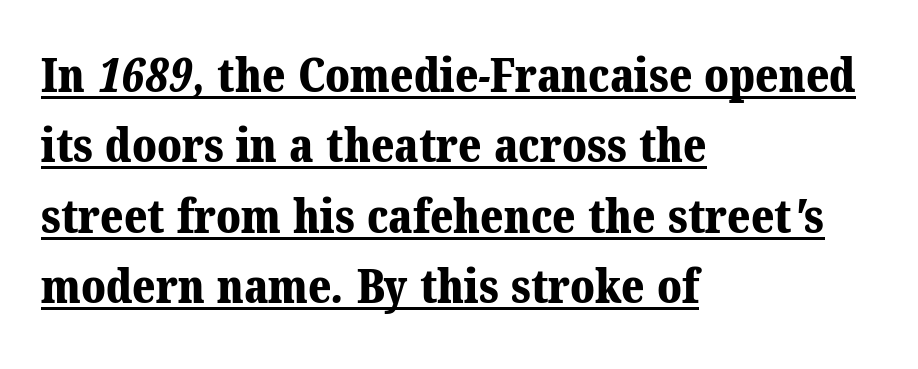
To sum up the face: it has serifs. On the weight axis this lands at bold, roughly 700. A typesetter would call this proportional, since set widths differ per character. Which margin do the lines hug? The left one — the right edge is uneven. Students, observe: this is what conventionally led text looks like.
